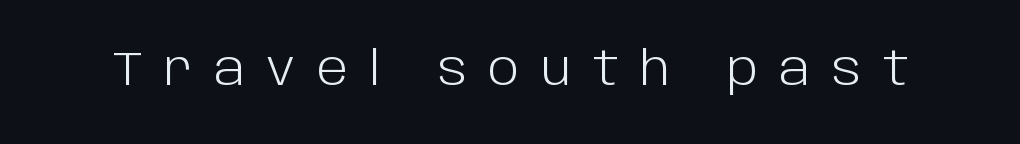
Q: Is the text bold? A: No.
Q: Is the text italic (slanted)? A: No, it is upright.
Q: Is the typeface a serif or a sans-serif typeface? A: Sans-serif.
Q: Is the text underlined? A: No.
Q: Is the spacing between letters normal or unusually wide? A: Unusually wide.
Q: Width (condensed, normal, or wide)? A: Normal.
Q: Stroke contrast? A: Low.
Q: x-height? A: Large.
Q: Monospaced? A: No.
